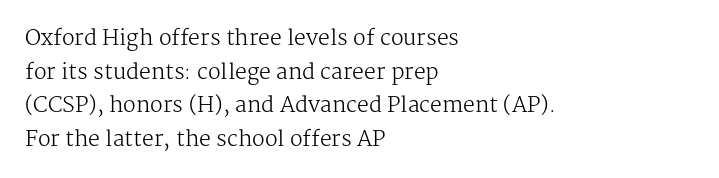
{"italic": "no", "bold": "no", "underline": "no", "align": "left", "line_spacing": "normal", "line_spacing_ratio": 1.6, "letter_spacing": "normal", "letter_spacing_em": 0.0, "glyph_px": 21}
